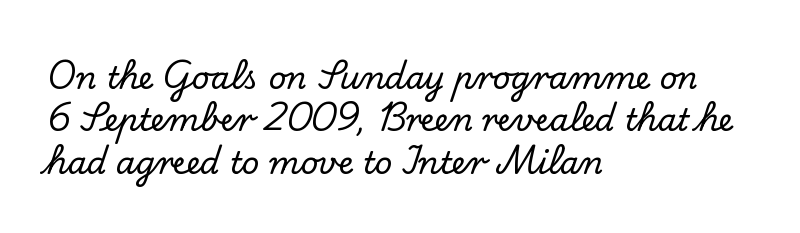
{"serif": "yes", "width": "normal", "stroke_contrast": "low", "x_height": "small", "monospaced": "no", "underline": "no", "align": "left", "line_spacing": "normal", "line_spacing_ratio": 1.37, "letter_spacing": "normal", "letter_spacing_em": 0.0, "glyph_px": 31}
